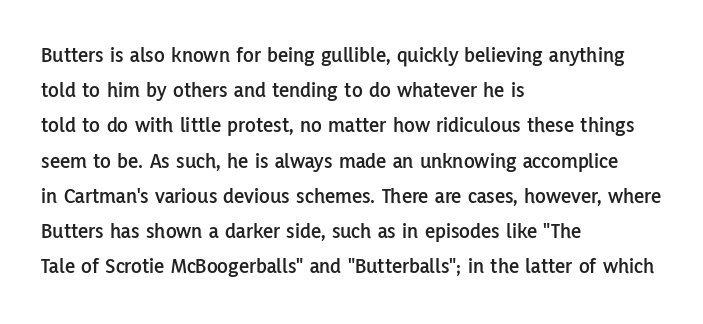
The face used here is rendered with its standard letterfit. A bare baseline throughout the passage. The compositor pushed each line to the left boundary. Regarding leading, the lines here are spaced in the standard way.
